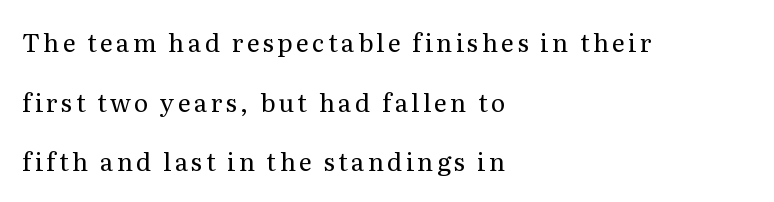
Q: Is the text bold? A: No.
Q: Is the text italic (slanted)? A: No, it is upright.
Q: Is the text underlined? A: No.
Q: How is the paragraph aligned? A: Left-aligned.
Q: Is the spacing between lines tight, normal or loose? A: Loose.
